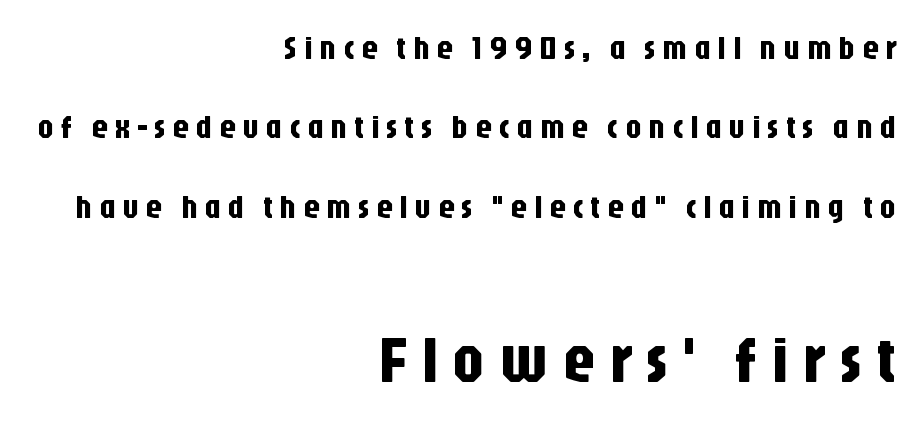
The image shows 65 px condensed sans-serif type, upright; set right-aligned, loose line spacing (2.48x), unusually wide letter spacing (+0.21 em), not underlined; the second (bottom) block is 2.03x larger; low stroke contrast and a large x-height.
